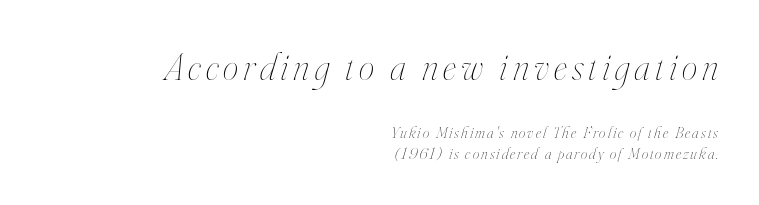
Q: Is the text bold? A: No.
Q: Is the text italic (slanted)? A: Yes, it leans right by about 16 degrees.
Q: Is the text underlined? A: No.
Q: How is the paragraph aligned? A: Right-aligned.
Q: Is the spacing between lines tight, normal or loose? A: Normal.
Q: Which block of text is set in a larger size, the first (top) or the second (bottom)? A: The first (top) one.
Q: Width (condensed, normal, or wide)? A: Condensed.
Q: Stroke contrast? A: High.
Q: x-height? A: Small.
Q: Monospaced? A: No.
